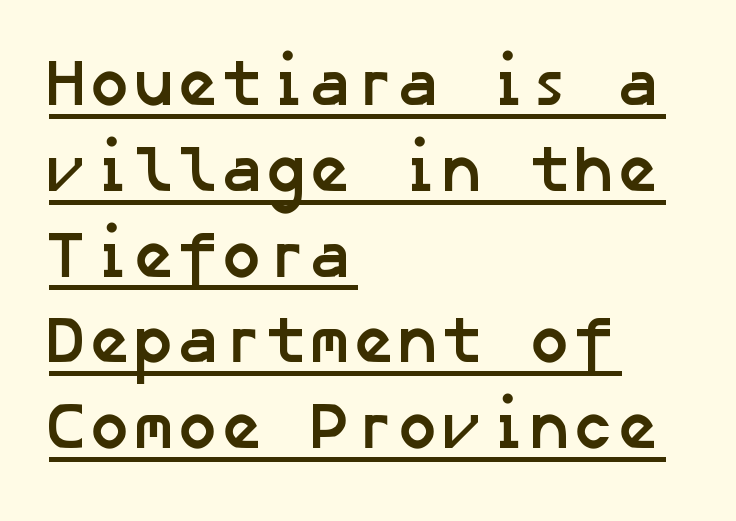
The image shows 66 px semibold sans-serif type; set left-aligned, normal line spacing (1.3x), normal letter spacing, underlined; low stroke contrast and a medium x-height.
